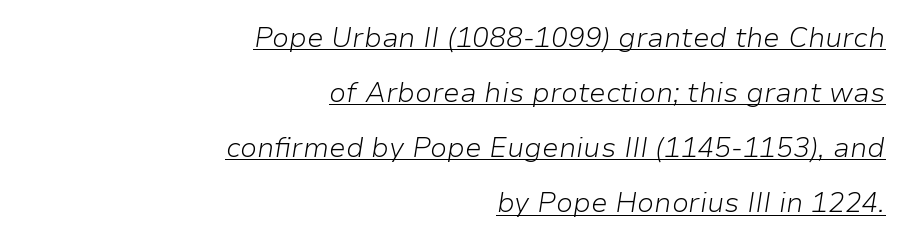
{"italic": "yes", "lean": "right", "slant_degrees": 9, "bold": "no", "weight": "light", "width": "normal", "stroke_contrast": "low", "x_height": "medium", "monospaced": "no", "underline": "yes", "align": "right", "line_spacing": "loose", "line_spacing_ratio": 1.97, "letter_spacing": "normal", "letter_spacing_em": 0.0, "glyph_px": 28}
